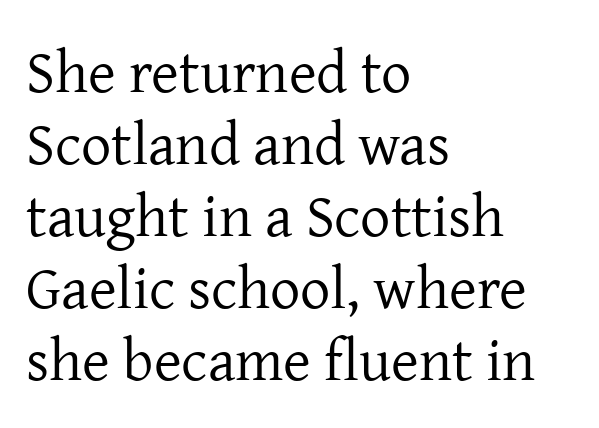
Q: Is the text bold? A: No.
Q: Is the text italic (slanted)? A: No, it is upright.
Q: Is the typeface a serif or a sans-serif typeface? A: Serif.
Q: Is the text underlined? A: No.
Q: How is the paragraph aligned? A: Left-aligned.
Q: Is the spacing between letters normal or unusually wide? A: Normal.
Q: Width (condensed, normal, or wide)? A: Normal.
Q: Stroke contrast? A: Low.
Q: x-height? A: Medium.
Q: Monospaced? A: No.
